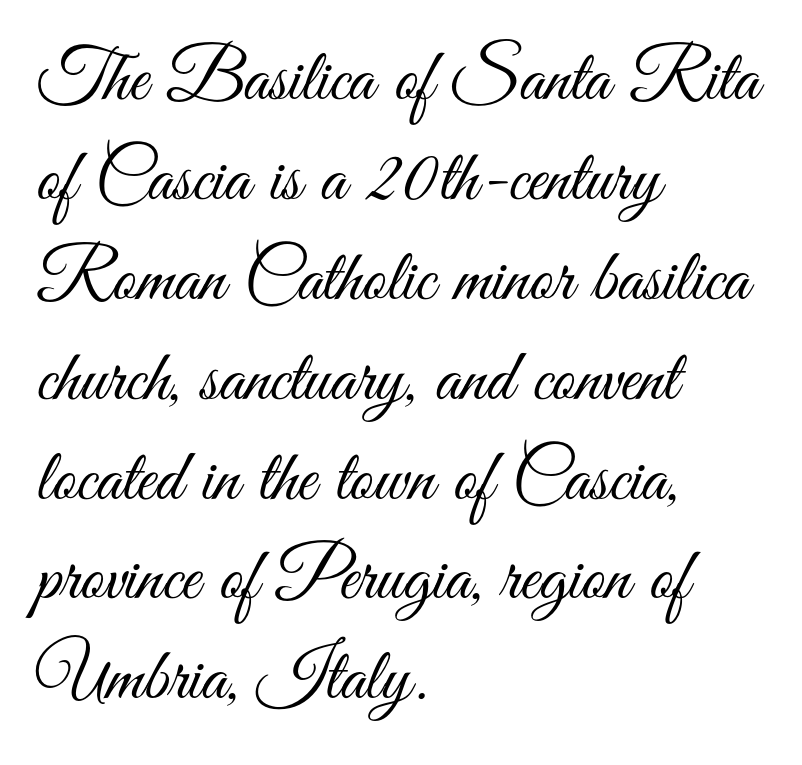
Students, note that the glyphs here touch the page at normal intervals. The gap between lines stays unmarked. These lines are rendered in a variable-pitch font. Unbolded letterforms with no extra heft.
